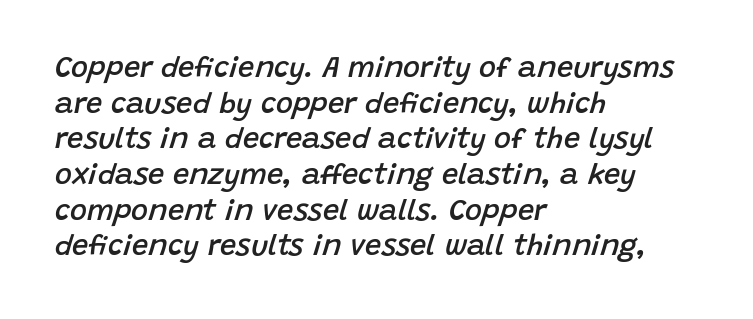
The image shows 29 px semibold type, italic (leaning right); set left-aligned, line spacing 1.23x, normal letter spacing, not underlined; low stroke contrast and a large x-height.
